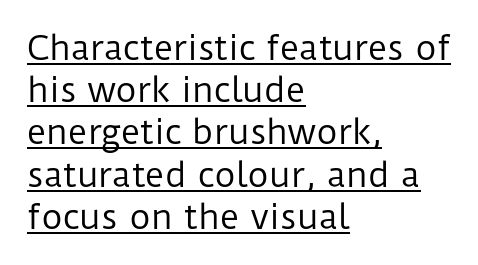
Observe the ordinary spacing: letters are neighbours, not strangers. Unbolded letterforms with no extra heft. The ragged edge is on the right, which tells us the setting is flush left. How would I describe the line gaps? Plain and ordinary. Type style note: lacks serifs. Characters remain perfectly vertical along every line.
